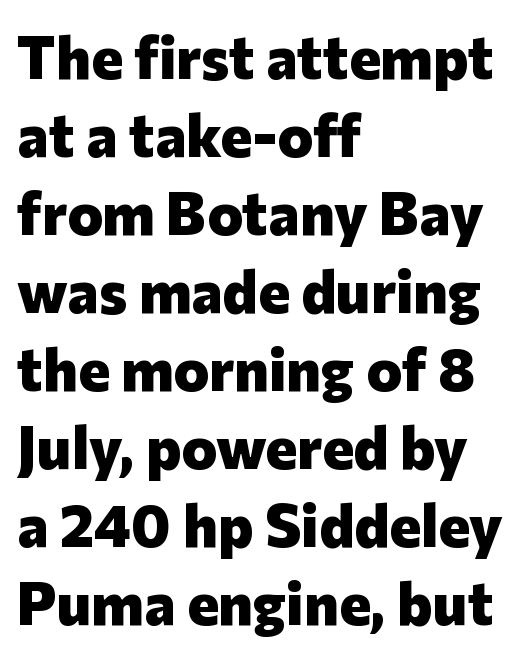
The type is set solid horizontally, with unmodified tracking. A roman cut, with each character standing at attention. A typesetter would call this proportional, since set widths differ per character. Beneath every word, the page is bare. A normal amount of white space separates one row of letters from the next.
